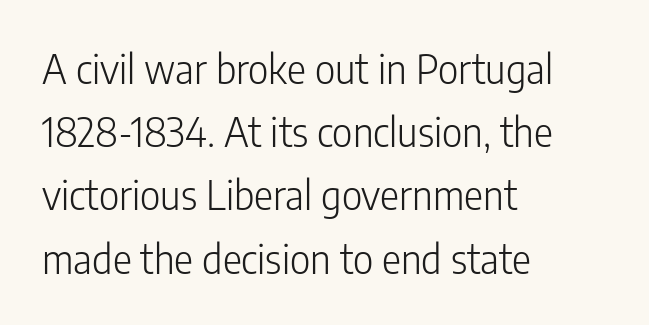
Q: Is the text bold? A: No.
Q: Is the text italic (slanted)? A: No, it is upright.
Q: Is the typeface a serif or a sans-serif typeface? A: Sans-serif.
Q: Is the text underlined? A: No.
Q: How is the paragraph aligned? A: Left-aligned.
Q: Is the spacing between letters normal or unusually wide? A: Normal.
Q: Is the spacing between lines tight, normal or loose? A: Normal.
Q: Width (condensed, normal, or wide)? A: Condensed.
Q: Stroke contrast? A: Low.
Q: x-height? A: Medium.
Q: Monospaced? A: No.
